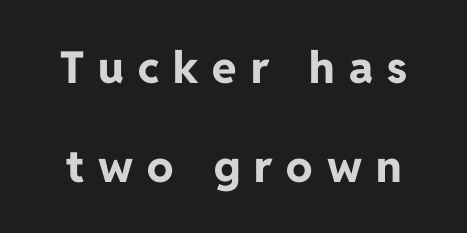
Q: Is the text bold? A: Yes.
Q: Is the text italic (slanted)? A: No, it is upright.
Q: Is the typeface a serif or a sans-serif typeface? A: Sans-serif.
Q: Is the text underlined? A: No.
Q: Is the spacing between letters normal or unusually wide? A: Unusually wide.
Q: Is the spacing between lines tight, normal or loose? A: Loose.
Q: Width (condensed, normal, or wide)? A: Normal.
Q: Stroke contrast? A: Low.
Q: x-height? A: Medium.
Q: Monospaced? A: No.
